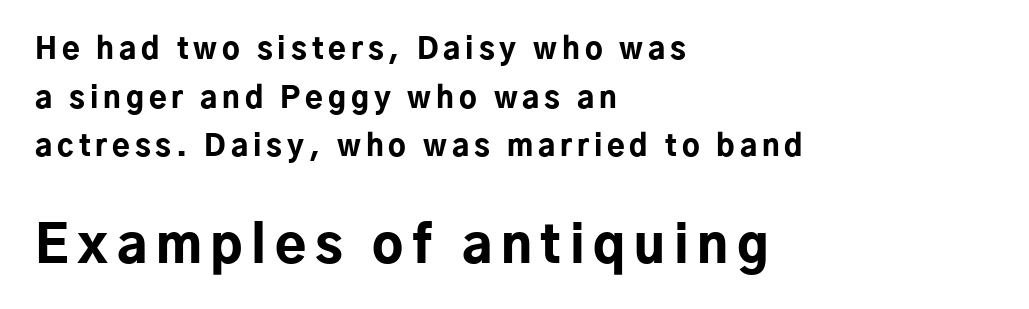
{"serif": "no", "italic": "no", "bold": "yes", "weight": "bold", "width": "normal", "stroke_contrast": "low", "x_height": "medium", "monospaced": "no", "underline": "no", "align": "left", "line_spacing": "normal", "line_spacing_ratio": 1.68, "larger_block": "second", "size_ratio": 1.76, "glyph_px": 51}
